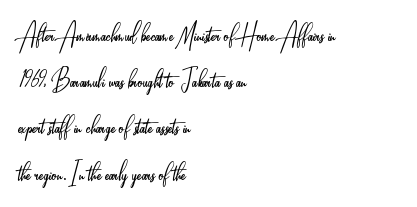
The image shows 31 px light, condensed sans-serif type; set left-aligned, normal line spacing (1.49x), normal letter spacing, not underlined; low stroke contrast and a small x-height.
